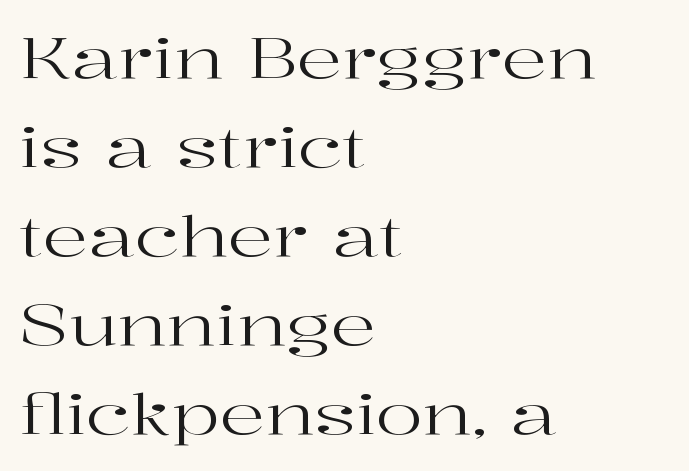
The image shows 56 px regular-weight, wide serif type, upright; set left-aligned, normal line spacing (1.59x), normal letter spacing, not underlined; high stroke contrast and a medium x-height.
